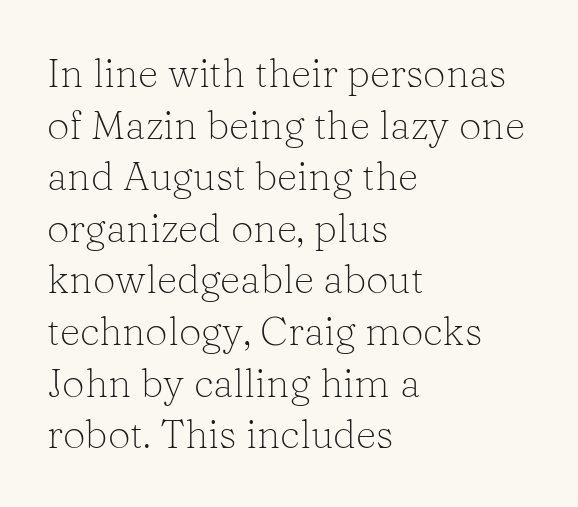
{"serif": "yes", "italic": "no", "bold": "no", "weight": "light", "width": "normal", "stroke_contrast": "low", "x_height": "medium", "monospaced": "no", "underline": "no", "align": "left", "line_spacing": "normal", "line_spacing_ratio": 1.29, "letter_spacing": "normal", "letter_spacing_em": 0.0, "glyph_px": 40}
